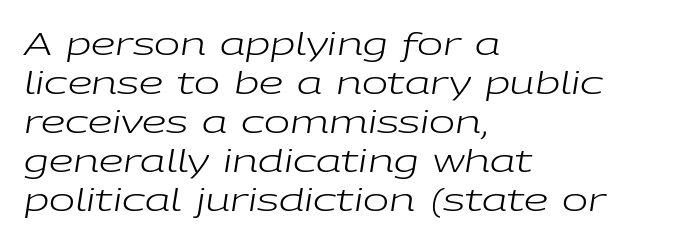
{"italic": "yes", "lean": "right", "slant_degrees": 9, "bold": "no", "weight": "regular", "width": "wide", "stroke_contrast": "low", "x_height": "medium", "monospaced": "no", "underline": "no", "align": "left", "line_spacing": "normal", "line_spacing_ratio": 1.26, "letter_spacing": "normal", "letter_spacing_em": 0.0, "glyph_px": 31}
